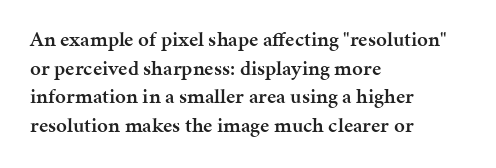
This sample uses an upright cut, with every glyph sitting square on the baseline. Moderately thickened strokes mark this as semibold type. Short note: letters normally spaced. A typesetter would call this leading conventional body-copy spacing. Just letters on the line, the space beneath them empty. Casual observation: everything's shoved over to the left.
